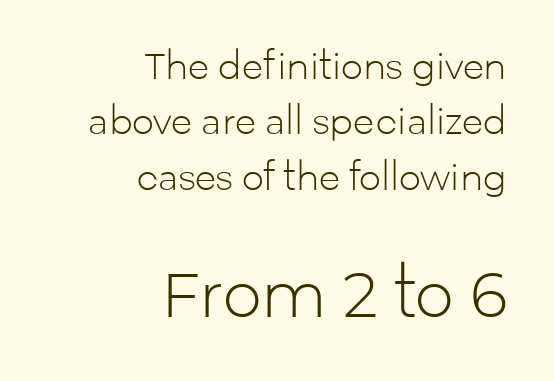
{"serif": "no", "italic": "no", "bold": "no", "weight": "light", "width": "normal", "stroke_contrast": "low", "x_height": "medium", "monospaced": "no", "underline": "no", "align": "right", "line_spacing": "normal", "line_spacing_ratio": 1.58, "letter_spacing": "normal", "letter_spacing_em": 0.0, "larger_block": "second", "size_ratio": 1.77, "glyph_px": 62}
